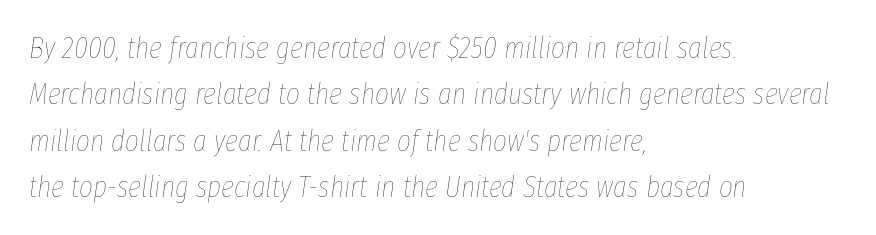
This is oblique type, the kind used for emphasis or titles. Does extra space separate the letters? No, they use regular spacing. In terms of leading, this rendering sits right in the middle. Unbolded letterforms with no extra heft. Check under the words: just untouched page.
